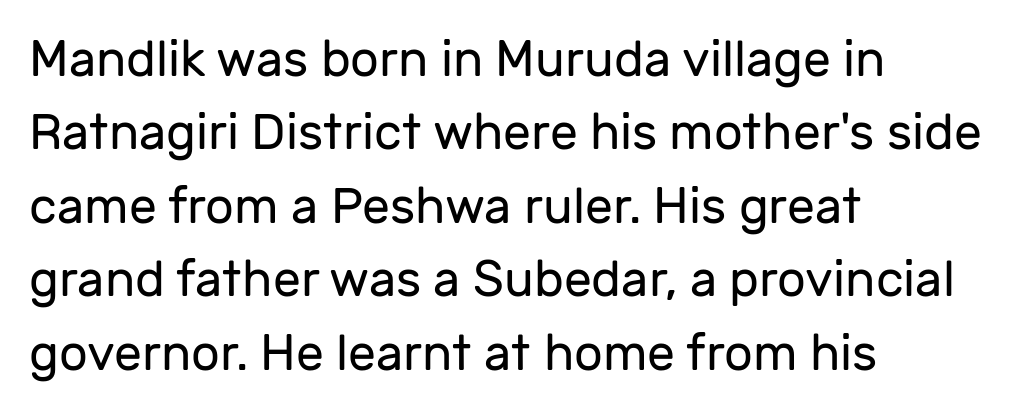
The image shows 50 px regular-weight sans-serif type, upright; set left-aligned, normal line spacing (1.47x), normal letter spacing, not underlined; low stroke contrast and a medium x-height.
